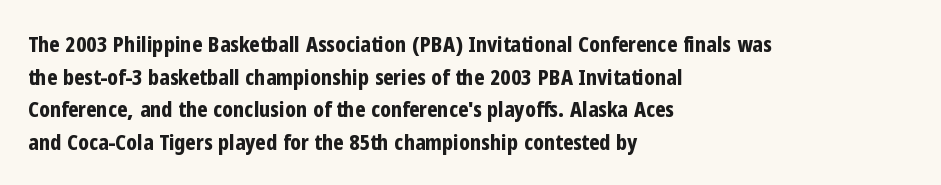
{"italic": "no", "bold": "yes", "underline": "no", "align": "left", "line_spacing": "normal", "line_spacing_ratio": 1.48, "letter_spacing": "normal", "letter_spacing_em": 0.0, "glyph_px": 22}
